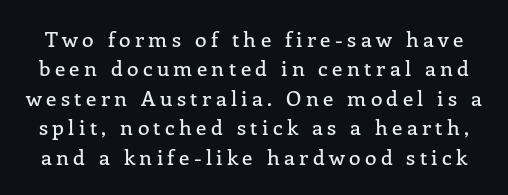
{"italic": "no", "underline": "no", "line_spacing": "normal", "line_spacing_ratio": 1.4, "letter_spacing": "wide", "letter_spacing_em": 0.21, "glyph_px": 21}
